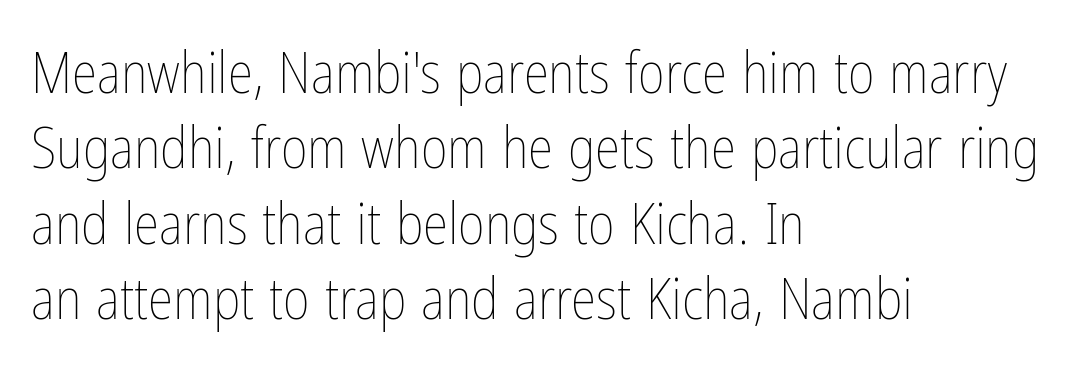
Q: Is the text bold? A: No.
Q: Is the text italic (slanted)? A: No, it is upright.
Q: Is the text underlined? A: No.
Q: How is the paragraph aligned? A: Left-aligned.
Q: Is the spacing between letters normal or unusually wide? A: Normal.
Q: Is the spacing between lines tight, normal or loose? A: Normal.
Q: Width (condensed, normal, or wide)? A: Condensed.
Q: Stroke contrast? A: Low.
Q: x-height? A: Medium.
Q: Monospaced? A: No.
